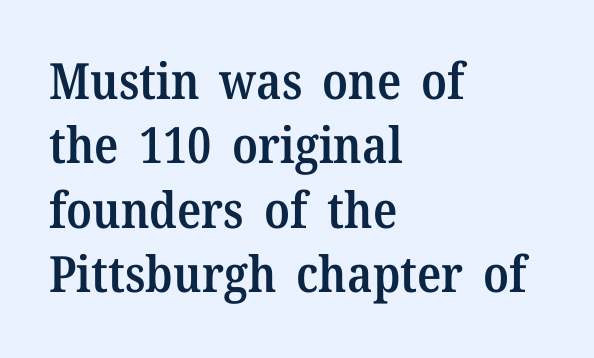
Q: Is the text bold? A: Semi-bold.
Q: Is the text italic (slanted)? A: No, it is upright.
Q: Is the typeface a serif or a sans-serif typeface? A: Serif.
Q: Is the text underlined? A: No.
Q: How is the paragraph aligned? A: Left-aligned.
Q: Is the spacing between letters normal or unusually wide? A: Normal.
Q: Is the spacing between lines tight, normal or loose? A: Normal.
Q: Width (condensed, normal, or wide)? A: Normal.
Q: Stroke contrast? A: Medium.
Q: x-height? A: Medium.
Q: Monospaced? A: No.
